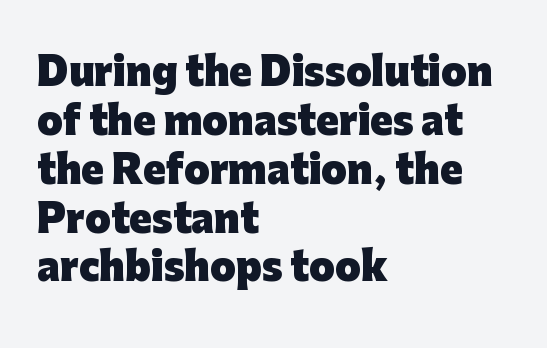
Q: Is the text bold? A: Yes.
Q: Is the text italic (slanted)? A: No, it is upright.
Q: Is the typeface a serif or a sans-serif typeface? A: Sans-serif.
Q: Is the text underlined? A: No.
Q: How is the paragraph aligned? A: Left-aligned.
Q: Is the spacing between letters normal or unusually wide? A: Normal.
Q: Is the spacing between lines tight, normal or loose? A: Normal.
Q: Width (condensed, normal, or wide)? A: Normal.
Q: Stroke contrast? A: Low.
Q: x-height? A: Medium.
Q: Monospaced? A: No.
